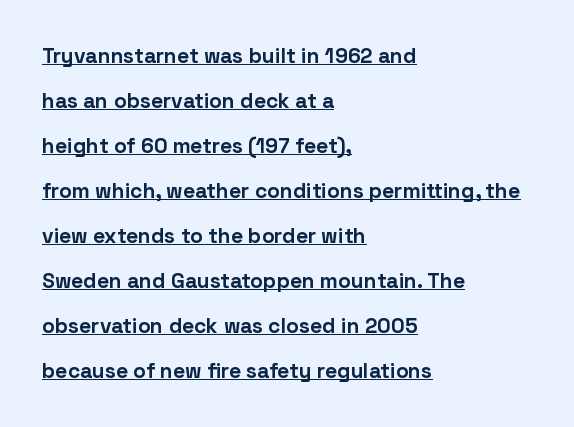
The sample's only ornament is a line tracing under the words. What's the leading like? Stretched, with rows far apart. Nope, not italic — everything's standing straight. The face used here is rendered with its standard letterfit. What weight is shown? A full bold with thick strokes. Line beginnings align vertically; line endings do not.
